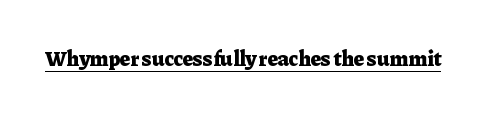
{"italic": "no", "bold": "yes", "underline": "yes", "letter_spacing": "normal", "letter_spacing_em": 0.0, "glyph_px": 21}
